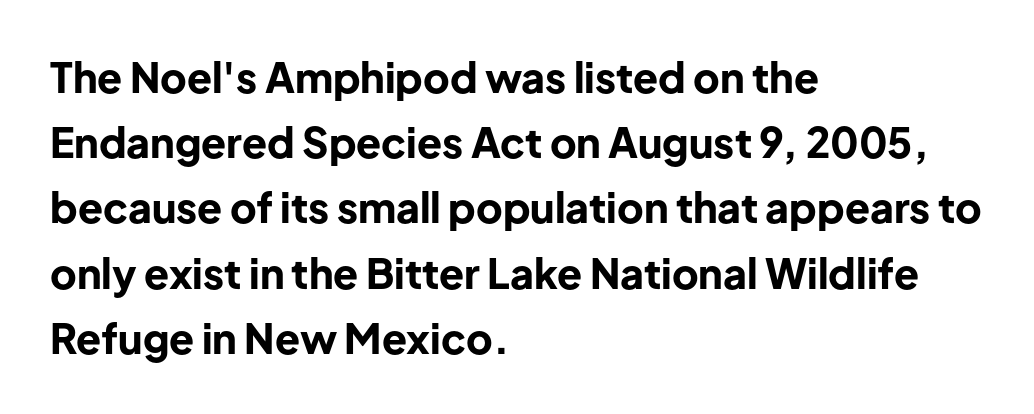
When letters stand straight like this, we call the style roman or upright. Do the characters align in a grid? No, the font is proportional. In terms of leading, this rendering sits right in the middle. There is no visible air inserted between adjacent glyphs. No word sits above an underline. Stroke thickness is high; the sample reads as a true bold.
